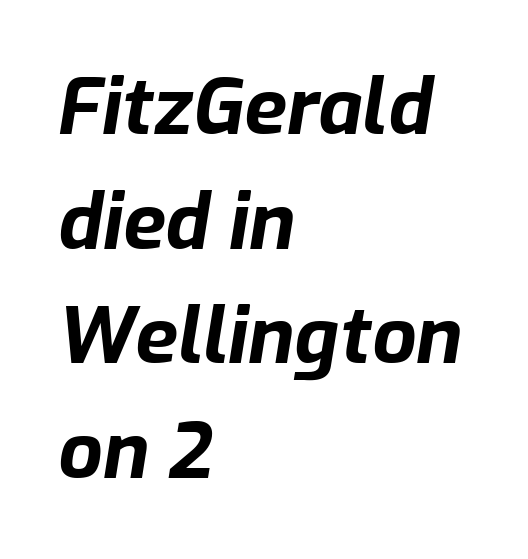
{"italic": "yes", "lean": "right", "slant_degrees": 9, "bold": "yes", "weight": "bold", "width": "normal", "stroke_contrast": "low", "x_height": "medium", "monospaced": "no", "underline": "no", "align": "left", "line_spacing": "normal", "line_spacing_ratio": 1.47, "letter_spacing": "normal", "letter_spacing_em": 0.0, "glyph_px": 78}
